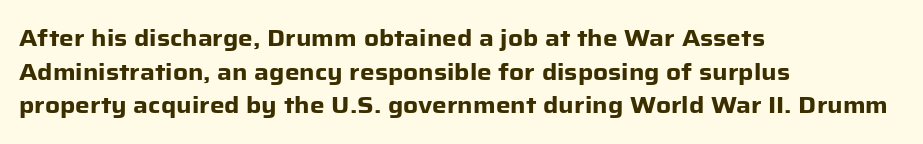
Q: Is the text bold? A: Yes.
Q: Is the text italic (slanted)? A: No, it is upright.
Q: Is the text underlined? A: No.
Q: How is the paragraph aligned? A: Left-aligned.
Q: Is the spacing between letters normal or unusually wide? A: Normal.
Q: Is the spacing between lines tight, normal or loose? A: Normal.
